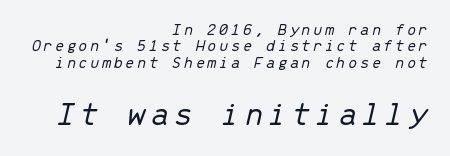
{"italic": "yes", "lean": "right", "slant_degrees": 13, "bold": "no", "weight": "light", "width": "normal", "stroke_contrast": "low", "x_height": "medium", "monospaced": "yes", "underline": "no", "align": "right", "line_spacing": "tight", "line_spacing_ratio": 0.97, "larger_block": "second", "size_ratio": 2.0, "glyph_px": 34}
